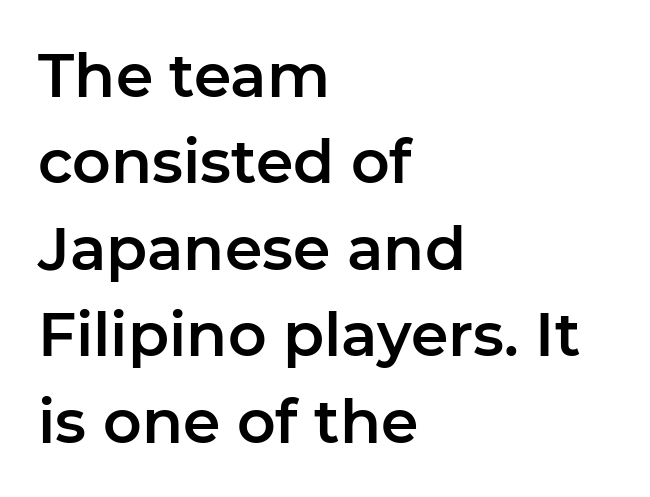
{"serif": "no", "italic": "no", "width": "normal", "stroke_contrast": "low", "x_height": "medium", "monospaced": "no", "underline": "no", "align": "left", "line_spacing": "normal", "line_spacing_ratio": 1.44, "letter_spacing": "normal", "letter_spacing_em": 0.0, "glyph_px": 60}
